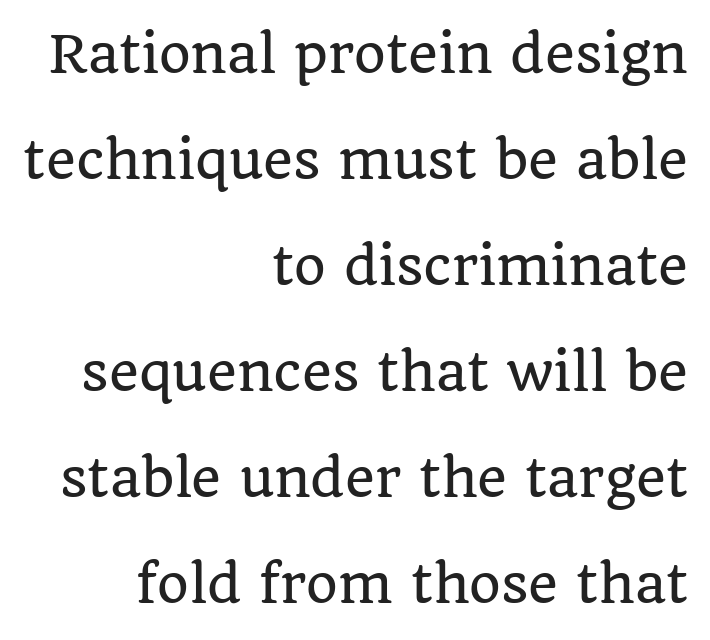
{"serif": "yes", "italic": "no", "width": "normal", "stroke_contrast": "low", "x_height": "large", "monospaced": "no", "underline": "no", "align": "right", "line_spacing": "loose", "line_spacing_ratio": 2.08, "letter_spacing": "normal", "letter_spacing_em": 0.0, "glyph_px": 51}
